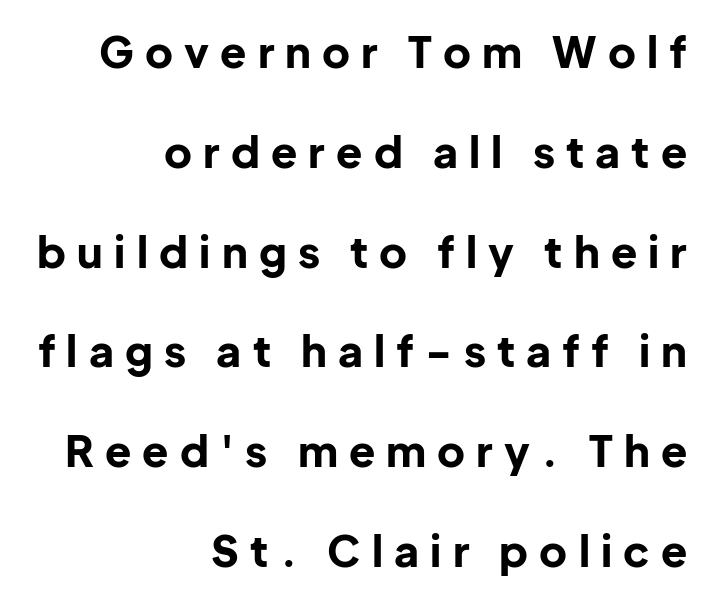
The image shows 43 px bold sans-serif type, upright; set right-aligned, loose line spacing (2.32x), unusually wide letter spacing (+0.26 em), not underlined; low stroke contrast and a medium x-height.
